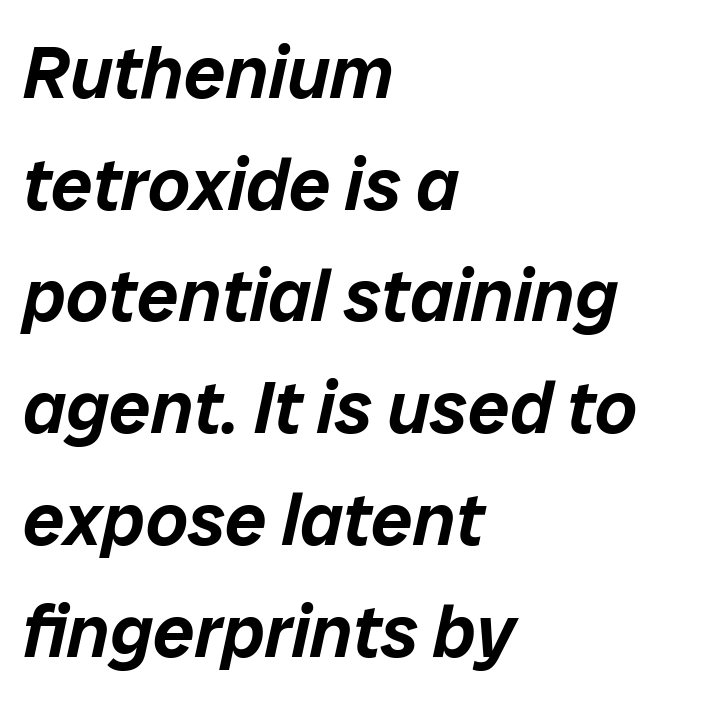
The image shows 74 px text type, italic (leaning right); set left-aligned, normal line spacing (1.51x), normal letter spacing, not underlined; low stroke contrast and a medium x-height.
